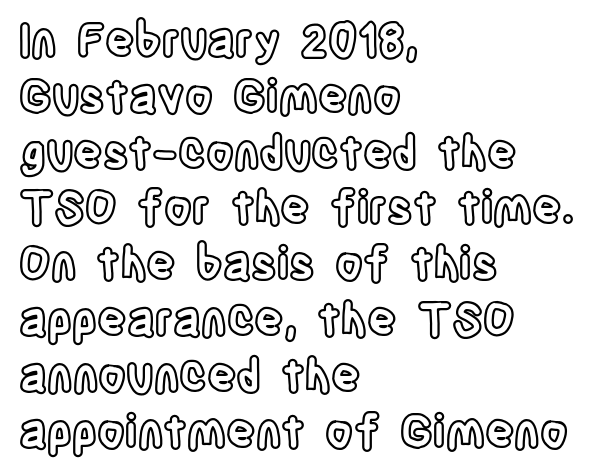
The image shows 45 px condensed type, upright; set left-aligned, line spacing 1.24x, normal letter spacing, not underlined; a large x-height.
